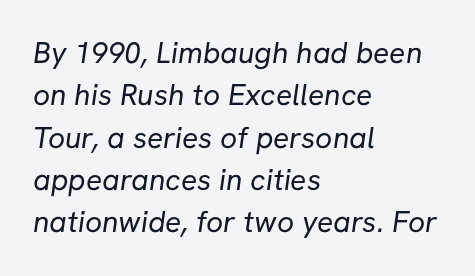
{"serif": "no", "bold": "no", "weight": "regular", "width": "normal", "stroke_contrast": "low", "x_height": "medium", "monospaced": "no", "underline": "no", "align": "left", "line_spacing": "normal", "line_spacing_ratio": 1.41, "letter_spacing": "normal", "letter_spacing_em": 0.0, "glyph_px": 30}
